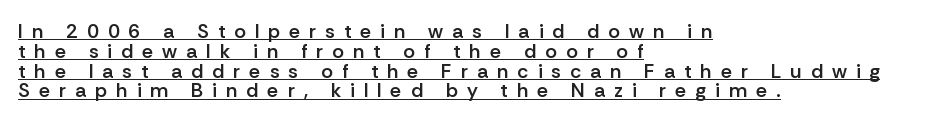
A fair bit of extra ink — the face is semibold, not bold. The tracking reads as deliberately expanded to a designer's eye. Whoever set this chose condensed vertical rhythm over breathing room. Does a line run under the words? Yes, clearly.
